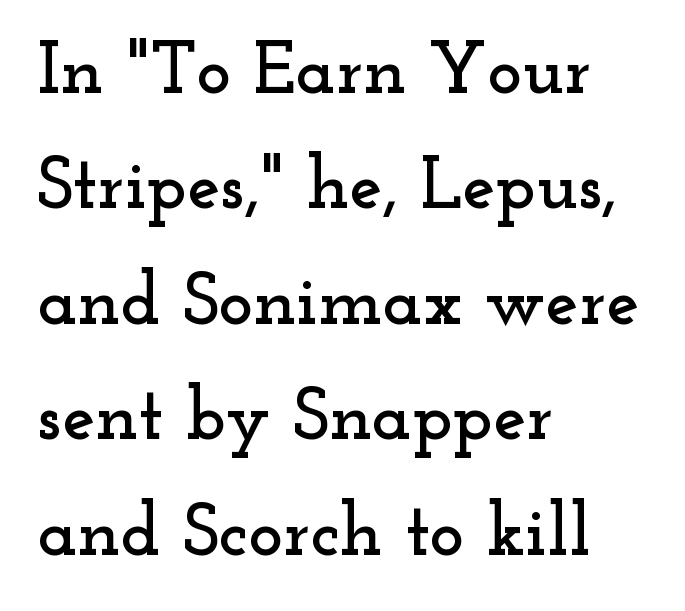
The image shows 74 px wide serif type, upright; set left-aligned, normal line spacing (1.56x), normal letter spacing, not underlined; low stroke contrast and a small x-height.
